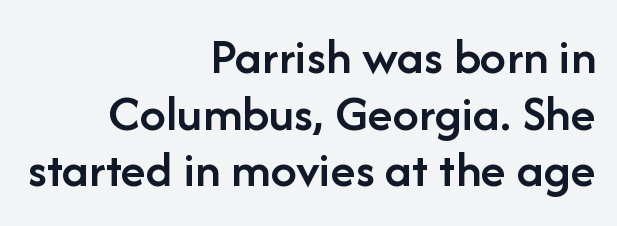
{"serif": "no", "italic": "no", "bold": "semi", "weight": "semibold", "width": "normal", "stroke_contrast": "low", "x_height": "medium", "monospaced": "no", "underline": "no", "align": "right", "line_spacing": "tight", "line_spacing_ratio": 1.09, "letter_spacing": "normal", "letter_spacing_em": 0.0, "glyph_px": 52}
